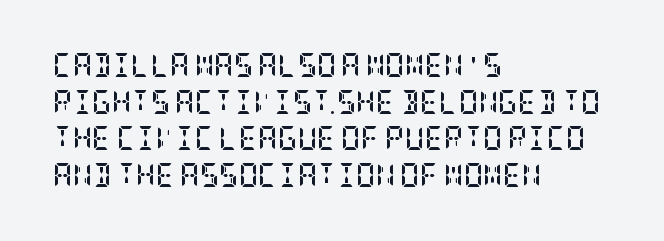
The image shows 24 px bold type, upright; set left-aligned, normal line spacing (1.53x), normal letter spacing, not underlined.
